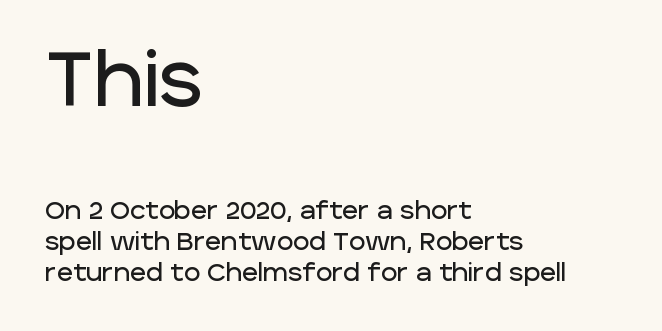
Q: Is the text italic (slanted)? A: No, it is upright.
Q: Is the typeface a serif or a sans-serif typeface? A: Sans-serif.
Q: Is the text underlined? A: No.
Q: How is the paragraph aligned? A: Left-aligned.
Q: Is the spacing between letters normal or unusually wide? A: Normal.
Q: Which block of text is set in a larger size, the first (top) or the second (bottom)? A: The first (top) one.
Q: Width (condensed, normal, or wide)? A: Normal.
Q: Stroke contrast? A: Low.
Q: x-height? A: Large.
Q: Monospaced? A: No.
